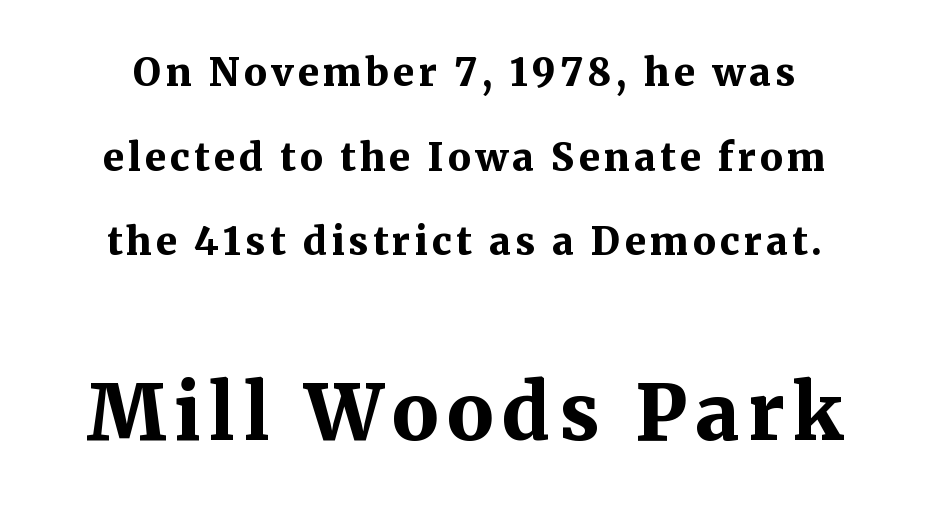
The image shows 77 px bold serif type, upright; set loose line spacing (2.23x), not underlined; the second (bottom) block is 2.03x larger; medium stroke contrast and a medium x-height.
